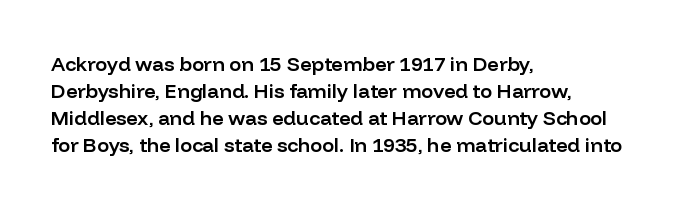
Q: Is the text bold? A: Semi-bold.
Q: Is the text italic (slanted)? A: No, it is upright.
Q: Is the text underlined? A: No.
Q: How is the paragraph aligned? A: Left-aligned.
Q: Is the spacing between letters normal or unusually wide? A: Normal.
Q: Is the spacing between lines tight, normal or loose? A: Normal.
